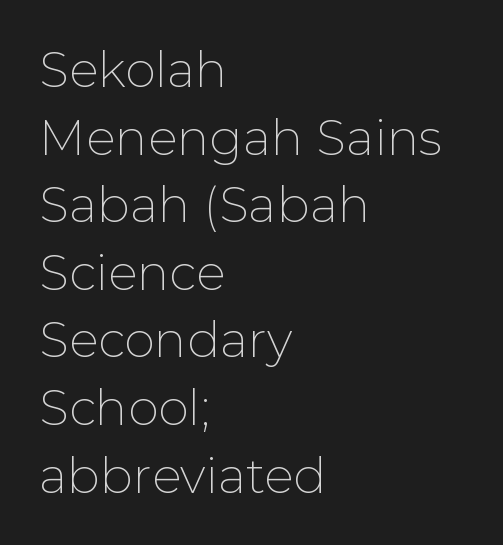
The image shows 49 px thin sans-serif type, upright; set left-aligned, normal line spacing (1.38x), normal letter spacing, not underlined; low stroke contrast and a medium x-height.
